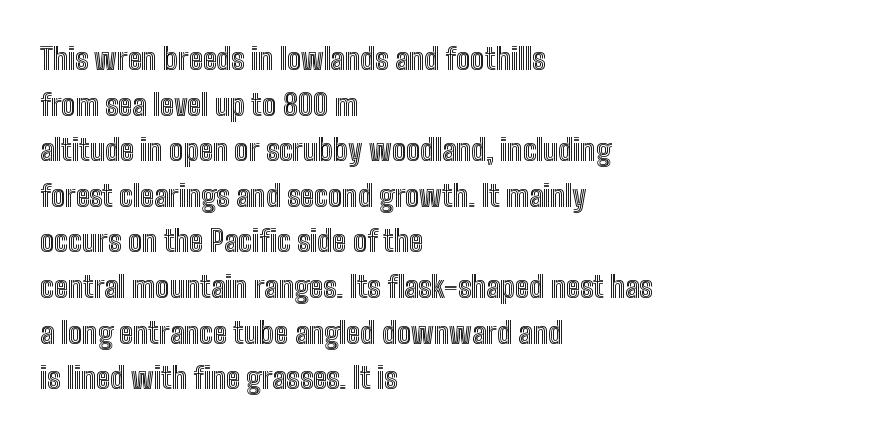
Q: Is the text italic (slanted)? A: No, it is upright.
Q: Is the text underlined? A: No.
Q: How is the paragraph aligned? A: Left-aligned.
Q: Is the spacing between letters normal or unusually wide? A: Normal.
Q: Is the spacing between lines tight, normal or loose? A: Normal.
Q: Width (condensed, normal, or wide)? A: Condensed.
Q: x-height? A: Medium.
Q: Monospaced? A: No.
